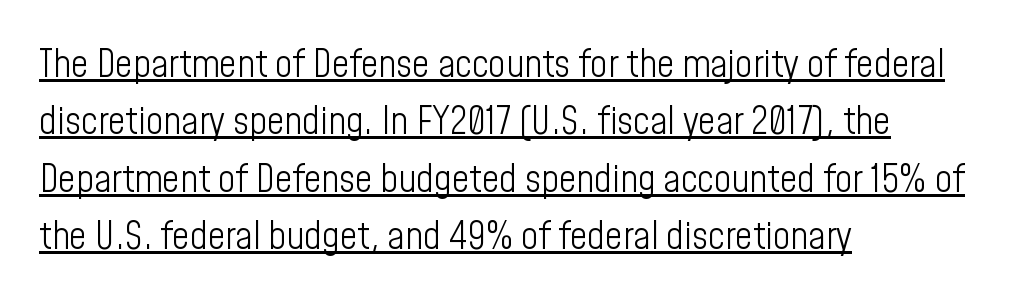
{"serif": "no", "italic": "no", "bold": "no", "weight": "light", "width": "condensed", "stroke_contrast": "low", "x_height": "medium", "monospaced": "no", "underline": "yes", "align": "left", "line_spacing": "normal", "line_spacing_ratio": 1.51, "letter_spacing": "normal", "letter_spacing_em": 0.0, "glyph_px": 38}
